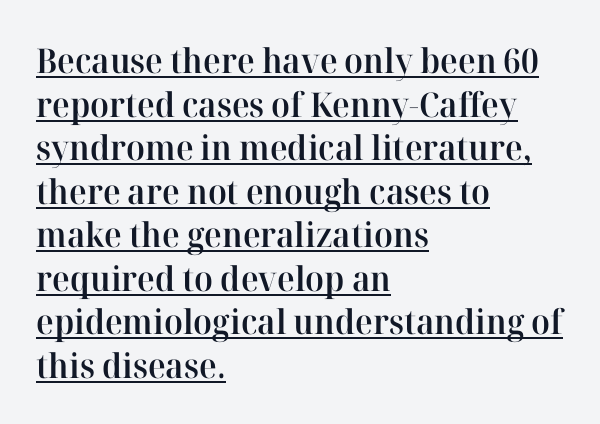
Q: Is the text bold? A: Semi-bold.
Q: Is the text italic (slanted)? A: No, it is upright.
Q: Is the typeface a serif or a sans-serif typeface? A: Serif.
Q: Is the text underlined? A: Yes.
Q: How is the paragraph aligned? A: Left-aligned.
Q: Is the spacing between letters normal or unusually wide? A: Normal.
Q: Is the spacing between lines tight, normal or loose? A: Normal.
Q: Width (condensed, normal, or wide)? A: Normal.
Q: Stroke contrast? A: High.
Q: x-height? A: Medium.
Q: Monospaced? A: No.
